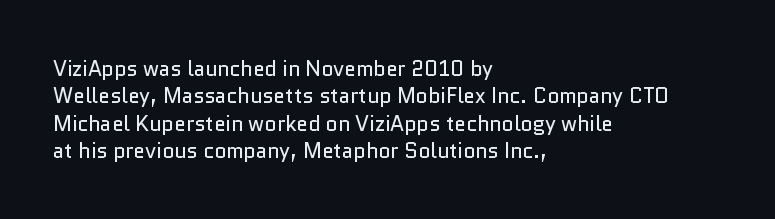
Q: Is the text bold? A: No.
Q: Is the text italic (slanted)? A: No, it is upright.
Q: Is the text underlined? A: No.
Q: How is the paragraph aligned? A: Left-aligned.
Q: Is the spacing between letters normal or unusually wide? A: Normal.
Q: Is the spacing between lines tight, normal or loose? A: Normal.
